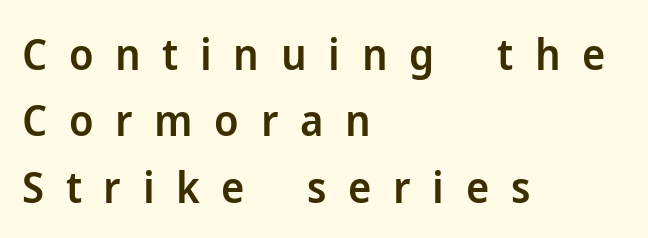
Heft: intermediate — a semibold. Leading matches the norm, producing a regular column. The font family rendered here belongs to the sans-serif group. Italic: no, the glyphs are upright roman.
